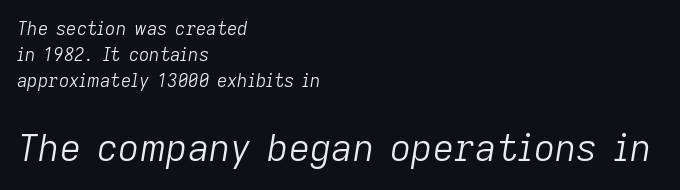
The characters are drawn with everyday or finer stroke widths. The passage shown stacks its lines at a standard gap. Default kerning and tracking; the words read as compact shapes. Does the bottom block carry the larger type? Yes, it does.
